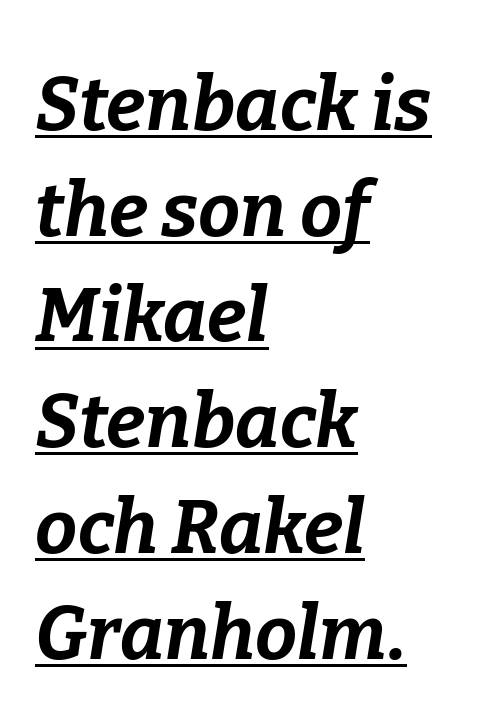
The image shows 75 px bold type, italic (leaning right); set left-aligned, normal line spacing (1.41x), normal letter spacing, underlined; low stroke contrast and a medium x-height.
